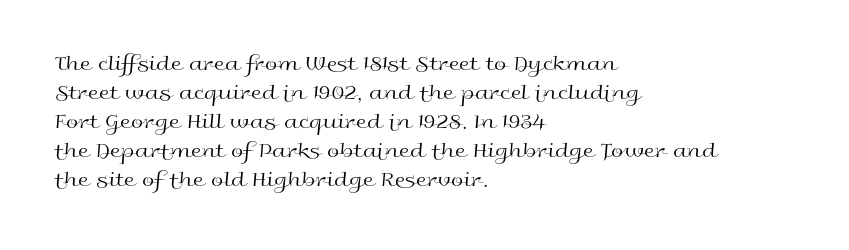
{"italic": "no", "bold": "no", "underline": "no", "align": "left", "line_spacing": "normal", "line_spacing_ratio": 1.32, "letter_spacing": "normal", "letter_spacing_em": 0.0, "glyph_px": 22}
